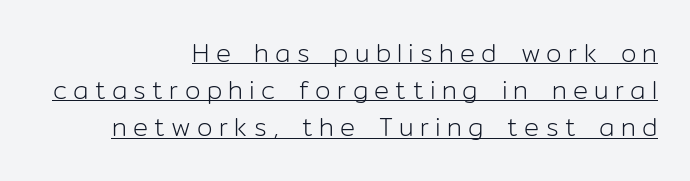
The image shows 25 px text type, upright; set right-aligned, normal line spacing (1.49x), unusually wide letter spacing (+0.25 em), underlined.
